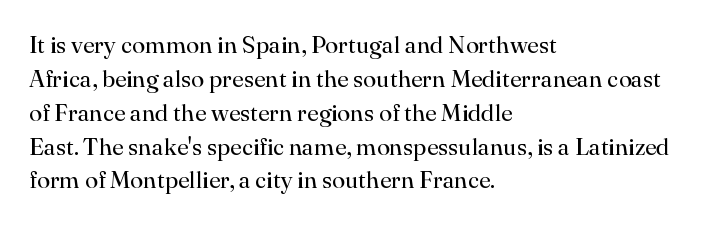
{"italic": "no", "bold": "no", "underline": "no", "align": "left", "line_spacing": "normal", "line_spacing_ratio": 1.41, "letter_spacing": "normal", "letter_spacing_em": 0.0, "glyph_px": 24}
